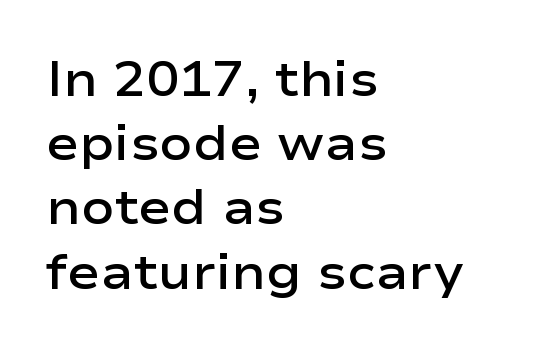
Q: Is the text bold? A: Semi-bold.
Q: Is the text italic (slanted)? A: No, it is upright.
Q: Is the typeface a serif or a sans-serif typeface? A: Sans-serif.
Q: Is the text underlined? A: No.
Q: How is the paragraph aligned? A: Left-aligned.
Q: Is the spacing between letters normal or unusually wide? A: Normal.
Q: Is the spacing between lines tight, normal or loose? A: Normal.
Q: Width (condensed, normal, or wide)? A: Wide.
Q: Stroke contrast? A: Low.
Q: x-height? A: Medium.
Q: Monospaced? A: No.
